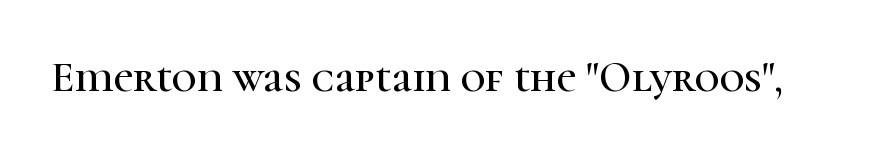
{"serif": "yes", "italic": "no", "width": "normal", "stroke_contrast": "high", "x_height": "medium", "monospaced": "no", "underline": "no", "letter_spacing": "normal", "letter_spacing_em": 0.0, "glyph_px": 43}
